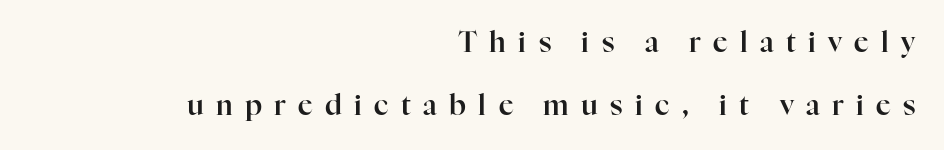
You could not count columns in this text — the font is proportionally spaced. The lettering stays uniformly vertical, giving the passage a roman look. Check under the words: just untouched page. The passage shown stacks its lines with a broad gap.
